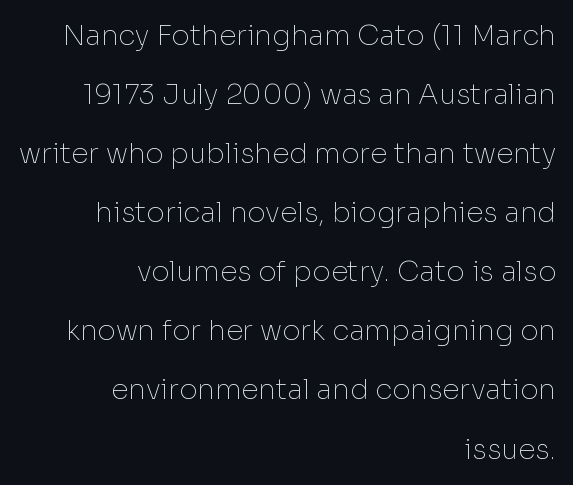
Q: Is the text bold? A: No.
Q: Is the text italic (slanted)? A: No, it is upright.
Q: Is the typeface a serif or a sans-serif typeface? A: Sans-serif.
Q: Is the text underlined? A: No.
Q: How is the paragraph aligned? A: Right-aligned.
Q: Is the spacing between letters normal or unusually wide? A: Normal.
Q: Is the spacing between lines tight, normal or loose? A: Loose.
Q: Width (condensed, normal, or wide)? A: Normal.
Q: Stroke contrast? A: Low.
Q: x-height? A: Medium.
Q: Monospaced? A: No.
